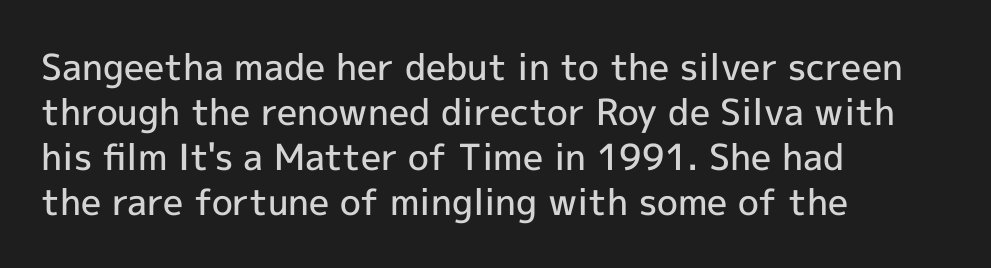
The image shows 36 px semibold sans-serif type, upright; set left-aligned, normal line spacing (1.25x), normal letter spacing, not underlined; a medium x-height.
